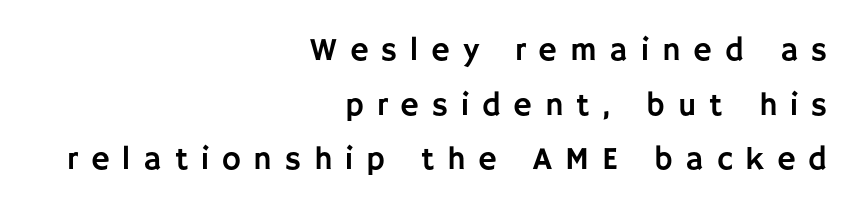
Q: Is the text italic (slanted)? A: No, it is upright.
Q: Is the typeface a serif or a sans-serif typeface? A: Sans-serif.
Q: Is the text underlined? A: No.
Q: How is the paragraph aligned? A: Right-aligned.
Q: Is the spacing between letters normal or unusually wide? A: Unusually wide.
Q: Width (condensed, normal, or wide)? A: Normal.
Q: Stroke contrast? A: Low.
Q: x-height? A: Large.
Q: Monospaced? A: No.
